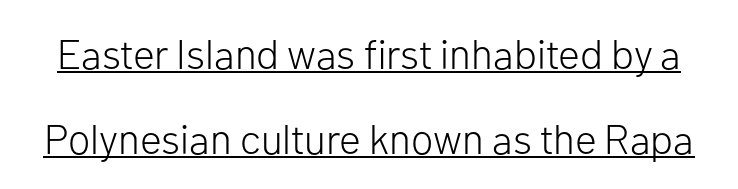
Q: Is the text bold? A: No.
Q: Is the text italic (slanted)? A: No, it is upright.
Q: Is the typeface a serif or a sans-serif typeface? A: Sans-serif.
Q: Is the text underlined? A: Yes.
Q: Is the spacing between letters normal or unusually wide? A: Normal.
Q: Is the spacing between lines tight, normal or loose? A: Loose.
Q: Width (condensed, normal, or wide)? A: Normal.
Q: Stroke contrast? A: Low.
Q: x-height? A: Medium.
Q: Monospaced? A: No.
